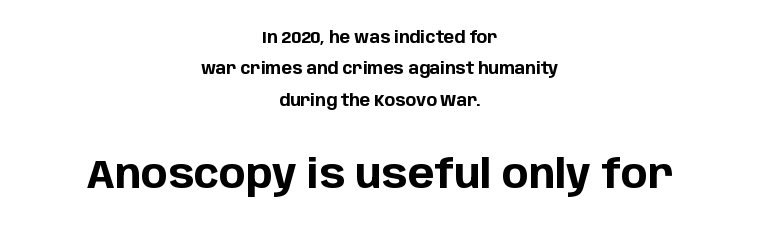
The image shows 40 px bold sans-serif type, upright; set centered, loose line spacing (1.96x), normal letter spacing, not underlined; the second (bottom) block is 2.5x larger; low stroke contrast and a large x-height.
